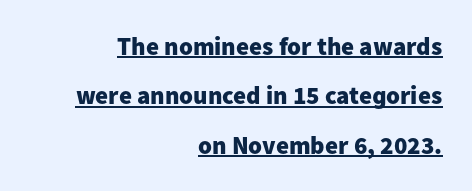
The image shows 25 px bold type, upright; set right-aligned, loose line spacing (1.98x), normal letter spacing, underlined.
